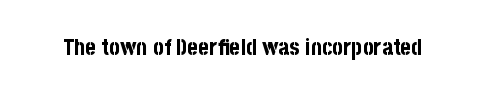
Q: Is the text bold? A: Yes.
Q: Is the text italic (slanted)? A: No, it is upright.
Q: Is the text underlined? A: No.
Q: Is the spacing between letters normal or unusually wide? A: Normal.
